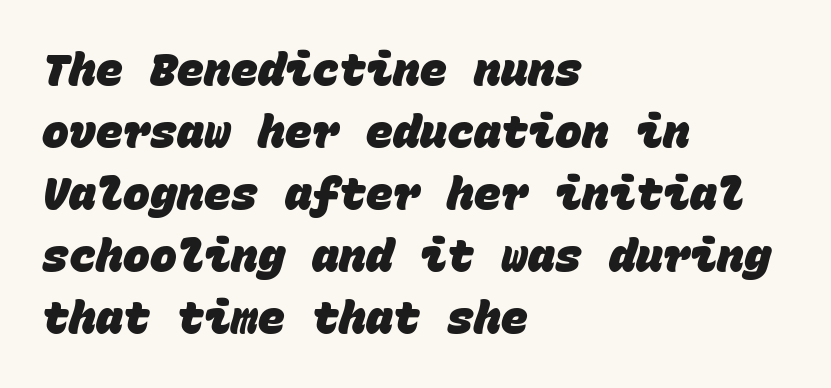
Q: Is the text bold? A: Yes.
Q: Is the typeface a serif or a sans-serif typeface? A: Sans-serif.
Q: Is the text underlined? A: No.
Q: How is the paragraph aligned? A: Left-aligned.
Q: Is the spacing between letters normal or unusually wide? A: Normal.
Q: Is the spacing between lines tight, normal or loose? A: Normal.
Q: Width (condensed, normal, or wide)? A: Normal.
Q: Stroke contrast? A: Low.
Q: x-height? A: Large.
Q: Monospaced? A: Yes.
